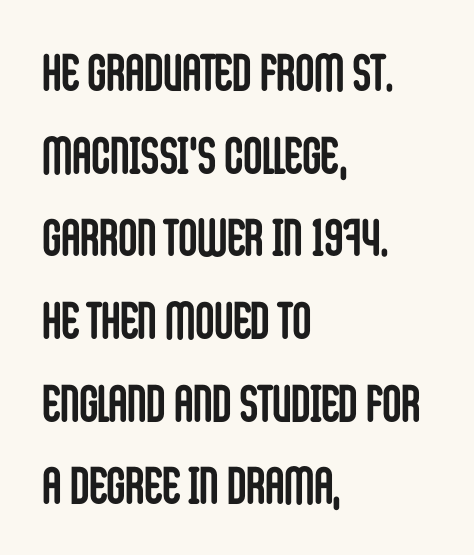
Teacher's note: observe the even left margin — that is flush-left alignment. Each word holds together tightly as a unit, with standard inter-letter gaps. Regarding serifs, this sample does without them. Glance below the letters and you will spot only blank space. The rendering uses natural spacing where letterforms have individual widths. As a designer I'd log this as weight 700, bold.
